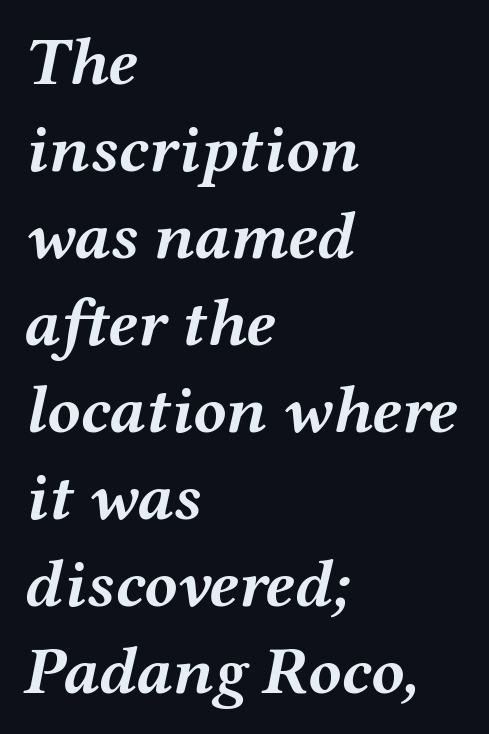
{"italic": "yes", "lean": "right", "slant_degrees": 12, "bold": "yes", "weight": "semibold", "width": "wide", "stroke_contrast": "medium", "x_height": "medium", "monospaced": "no", "underline": "no", "align": "left", "line_spacing": "normal", "line_spacing_ratio": 1.28, "letter_spacing": "normal", "letter_spacing_em": 0.0, "glyph_px": 68}
